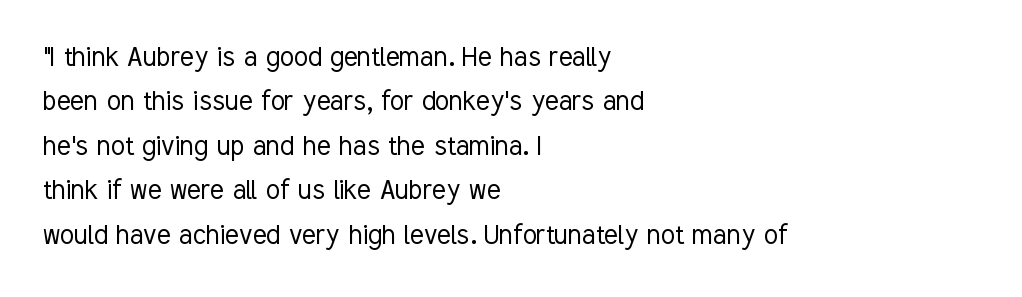
Q: Is the text bold? A: No.
Q: Is the text italic (slanted)? A: No, it is upright.
Q: Is the typeface a serif or a sans-serif typeface? A: Sans-serif.
Q: Is the text underlined? A: No.
Q: How is the paragraph aligned? A: Left-aligned.
Q: Is the spacing between letters normal or unusually wide? A: Normal.
Q: Is the spacing between lines tight, normal or loose? A: Normal.
Q: Width (condensed, normal, or wide)? A: Condensed.
Q: Stroke contrast? A: Low.
Q: x-height? A: Medium.
Q: Monospaced? A: No.
